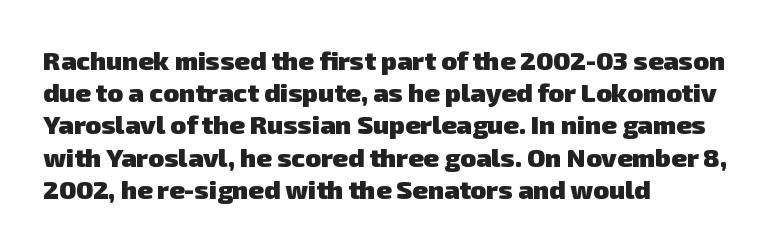
Q: Is the text bold? A: Yes.
Q: Is the text underlined? A: No.
Q: How is the paragraph aligned? A: Left-aligned.
Q: Is the spacing between letters normal or unusually wide? A: Normal.
